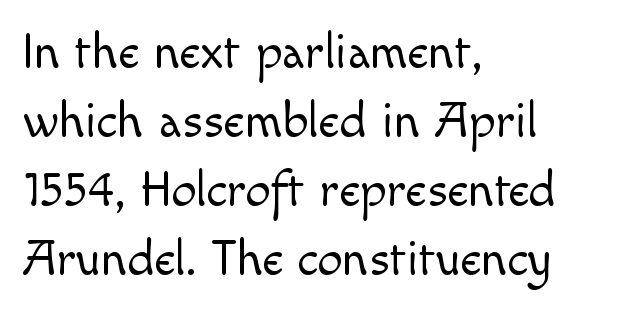
Q: Is the text bold? A: No.
Q: Is the text italic (slanted)? A: No, it is upright.
Q: Is the typeface a serif or a sans-serif typeface? A: Sans-serif.
Q: Is the text underlined? A: No.
Q: How is the paragraph aligned? A: Left-aligned.
Q: Is the spacing between letters normal or unusually wide? A: Normal.
Q: Is the spacing between lines tight, normal or loose? A: Normal.
Q: Width (condensed, normal, or wide)? A: Normal.
Q: x-height? A: Small.
Q: Monospaced? A: No.
